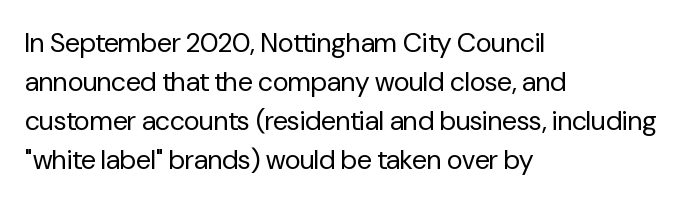
{"italic": "no", "bold": "no", "underline": "no", "align": "left", "line_spacing": "normal", "line_spacing_ratio": 1.44, "letter_spacing": "normal", "letter_spacing_em": 0.0, "glyph_px": 27}
